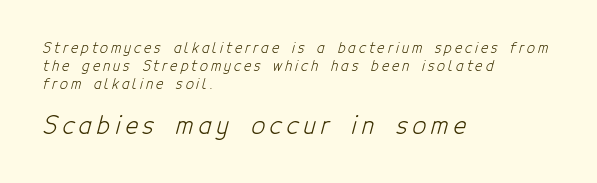
Q: Is the text bold? A: No.
Q: Is the text underlined? A: No.
Q: How is the paragraph aligned? A: Left-aligned.
Q: Is the spacing between letters normal or unusually wide? A: Unusually wide.
Q: Is the spacing between lines tight, normal or loose? A: Normal.
Q: Which block of text is set in a larger size, the first (top) or the second (bottom)? A: The second (bottom) one.
